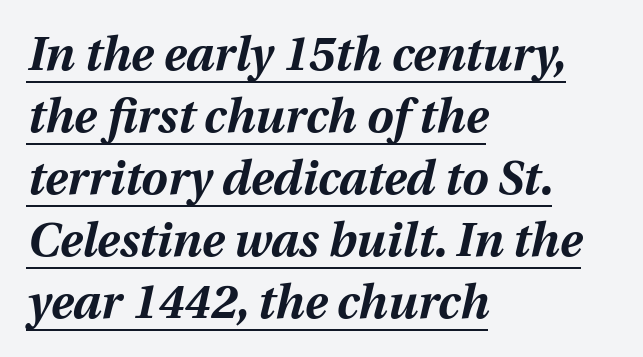
The specimen includes a rule beneath the text block's lines. The passage shown is typed in a proportional face where columns would drift. Compared with a centered layout, this one pins lines to the left instead. Every character sits at an angle, as italics do. The space between consecutive lines is moderate. Standard letterfit; no display-style spreading of the glyphs.
